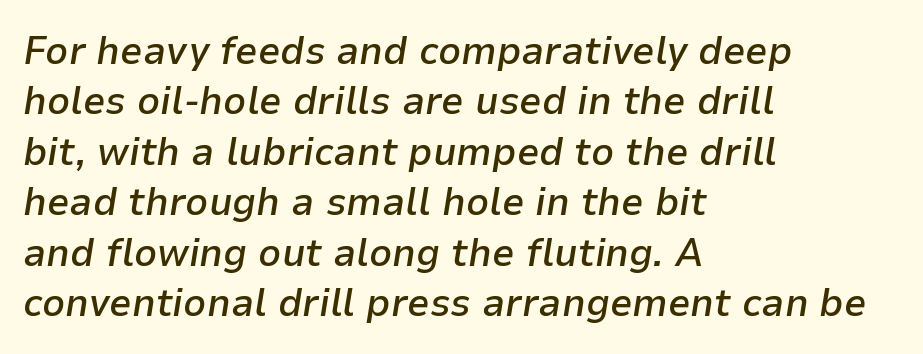
The image shows 40 px semibold type, italic (leaning right); set left-aligned, normal line spacing (1.26x), normal letter spacing, not underlined; low stroke contrast and a medium x-height.
